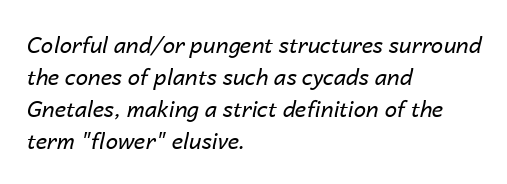
The image shows 22 px text type, italic (leaning right); set left-aligned, normal line spacing (1.45x), normal letter spacing, not underlined.
